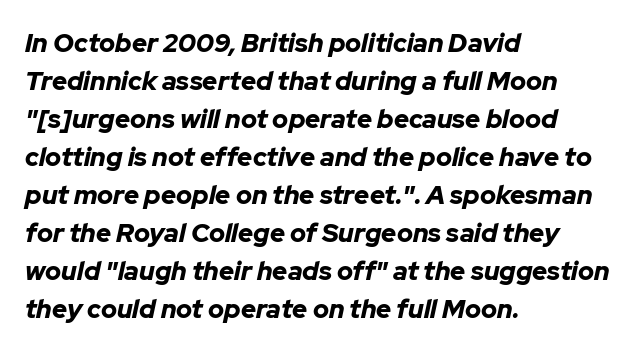
Yep, that's italic — everything's leaning. Normally led — the rows are evenly, conventionally spaced. The letterforms sit shoulder to shoulder at normal distance. These lines stack with their left ends in a neat column. Underlining? Definitely not there.
